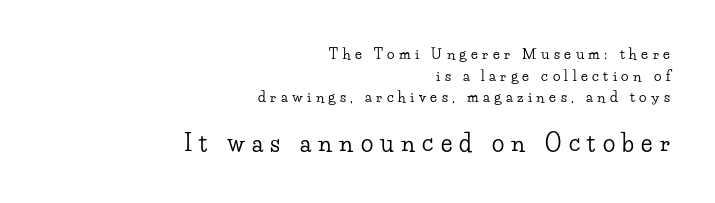
The image shows 23 px text type, upright; set right-aligned, normal line spacing (1.55x), unusually wide letter spacing (+0.32 em), not underlined; the second (bottom) block is 1.64x larger.
